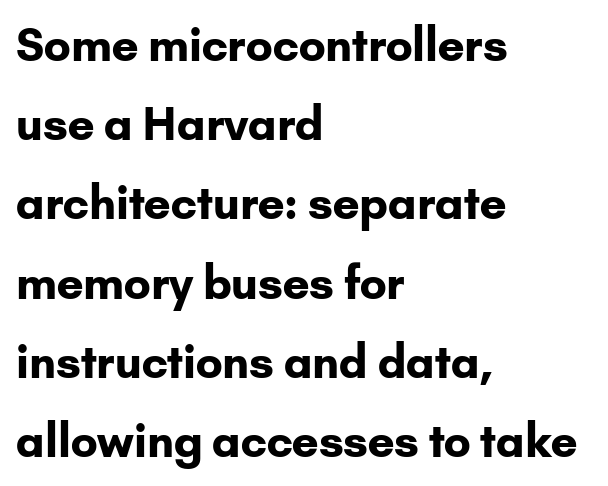
The image shows 45 px bold sans-serif type, upright; set left-aligned, line spacing 1.76x, normal letter spacing, not underlined; low stroke contrast and a small x-height.
